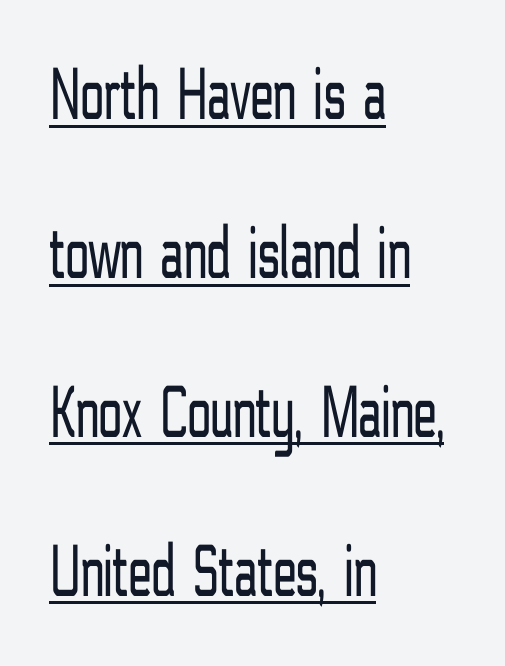
{"serif": "no", "italic": "no", "bold": "no", "weight": "light", "width": "condensed", "stroke_contrast": "low", "x_height": "medium", "monospaced": "no", "underline": "yes", "align": "left", "line_spacing": "loose", "line_spacing_ratio": 2.09, "letter_spacing": "normal", "letter_spacing_em": 0.0, "glyph_px": 76}
